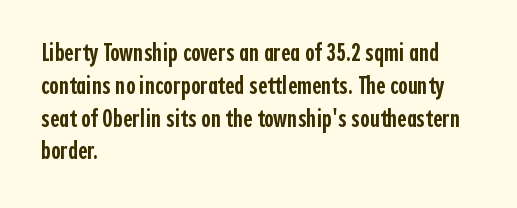
{"italic": "no", "bold": "semi", "underline": "no", "align": "left", "line_spacing": "normal", "line_spacing_ratio": 1.26, "letter_spacing": "normal", "letter_spacing_em": 0.0, "glyph_px": 26}
